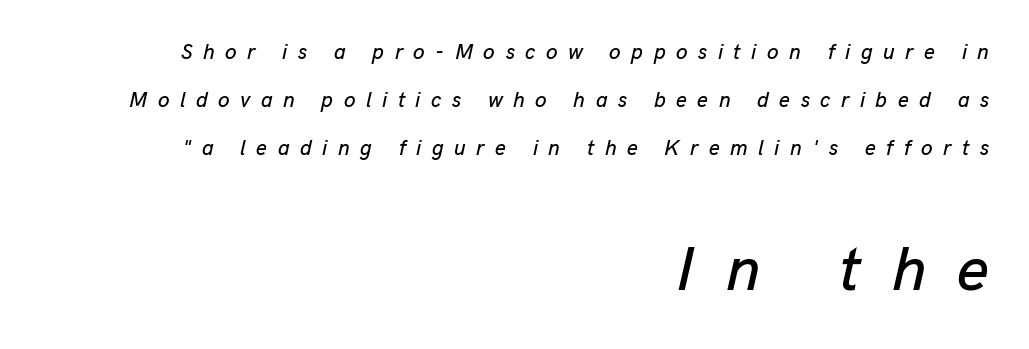
The image shows 62 px text type, italic (leaning right); set right-aligned, loose line spacing (2.29x), unusually wide letter spacing (+0.5 em), not underlined; the second (bottom) block is 2.95x larger; low stroke contrast and a medium x-height.
